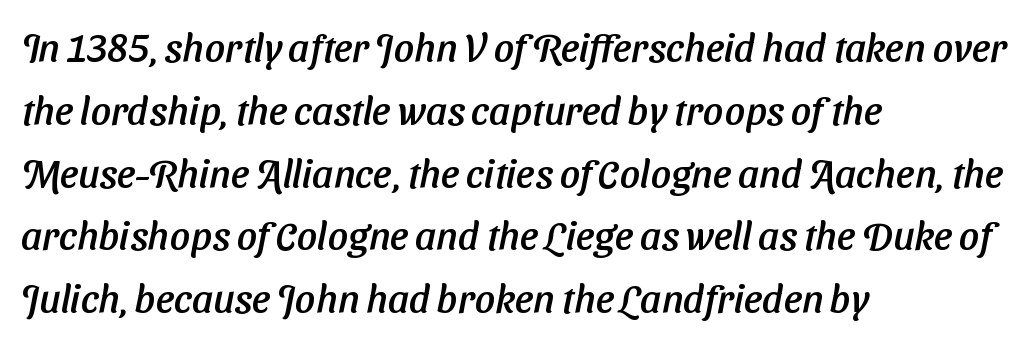
The image shows 40 px sans-serif type; set left-aligned, normal line spacing (1.57x), normal letter spacing, not underlined; low stroke contrast and a medium x-height.
